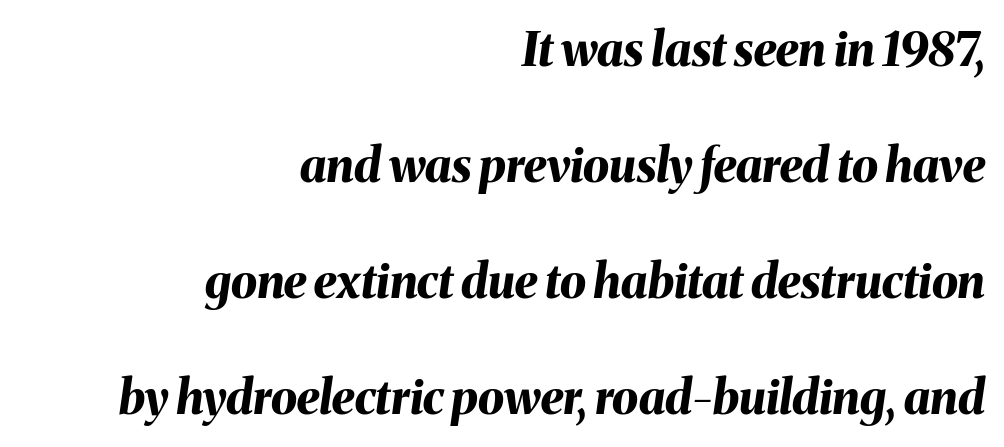
The rendering uses natural spacing where letterforms have individual widths. Summary of vertical rhythm: relaxed, with wide interline spacing. Notice how the stems are inclined rather than vertical — that's the hallmark of italics. The compositor pushed each line to the right boundary.
